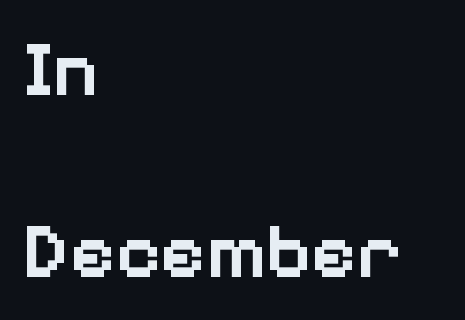
{"serif": "no", "italic": "no", "bold": "semi", "weight": "semibold", "width": "normal", "stroke_contrast": "low", "x_height": "medium", "monospaced": "no", "underline": "no", "align": "left", "line_spacing": "loose", "line_spacing_ratio": 2.33, "letter_spacing": "normal", "letter_spacing_em": 0.0, "glyph_px": 78}
